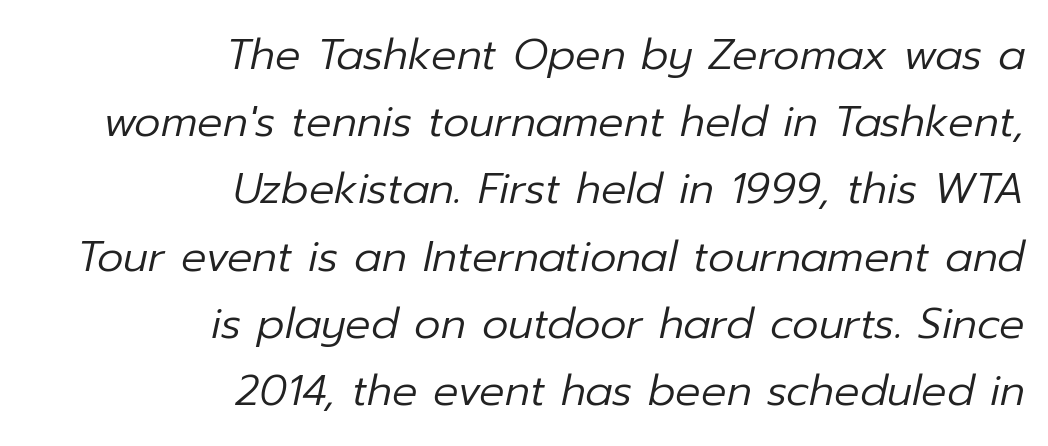
{"italic": "yes", "lean": "right", "slant_degrees": 12, "bold": "no", "weight": "regular", "width": "normal", "stroke_contrast": "low", "x_height": "medium", "monospaced": "no", "underline": "no", "align": "right", "line_spacing": "normal", "line_spacing_ratio": 1.6, "letter_spacing": "normal", "letter_spacing_em": 0.0, "glyph_px": 42}
